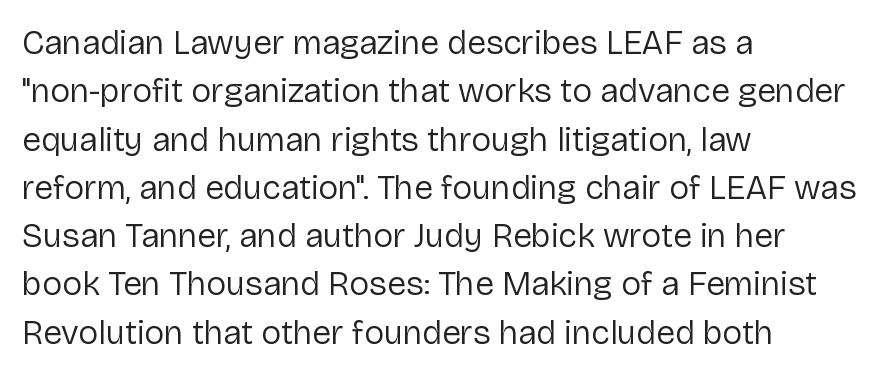
{"serif": "no", "italic": "no", "bold": "no", "weight": "regular", "width": "normal", "stroke_contrast": "low", "x_height": "medium", "monospaced": "no", "underline": "no", "align": "left", "line_spacing": "normal", "line_spacing_ratio": 1.42, "letter_spacing": "normal", "letter_spacing_em": 0.0, "glyph_px": 34}
